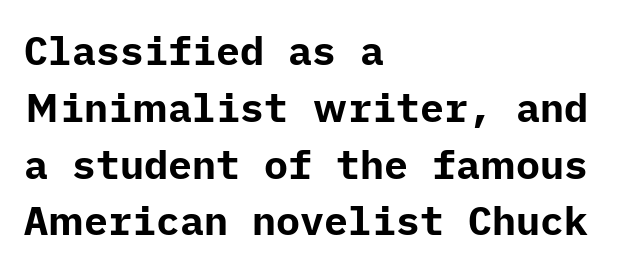
{"serif": "no", "italic": "no", "bold": "yes", "weight": "bold", "width": "normal", "stroke_contrast": "low", "x_height": "medium", "underline": "no", "align": "left", "line_spacing": "normal", "line_spacing_ratio": 1.42, "letter_spacing": "normal", "letter_spacing_em": 0.0, "glyph_px": 40}
